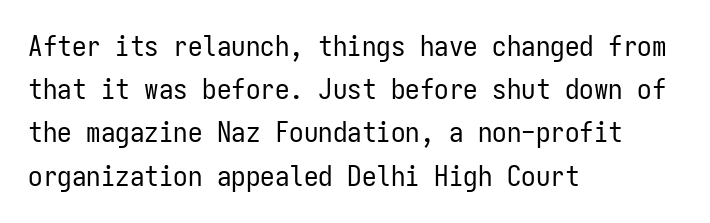
The image shows 29 px regular-weight, condensed sans-serif type, upright, monospaced; set left-aligned, normal line spacing (1.49x), normal letter spacing, not underlined; low stroke contrast and a medium x-height.
